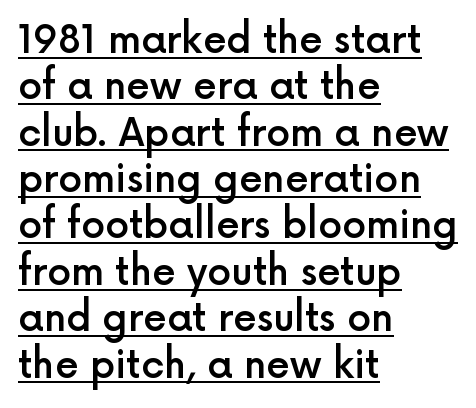
Q: Is the text bold? A: Semi-bold.
Q: Is the text italic (slanted)? A: No, it is upright.
Q: Is the typeface a serif or a sans-serif typeface? A: Sans-serif.
Q: Is the text underlined? A: Yes.
Q: How is the paragraph aligned? A: Left-aligned.
Q: Is the spacing between letters normal or unusually wide? A: Normal.
Q: Width (condensed, normal, or wide)? A: Normal.
Q: x-height? A: Medium.
Q: Monospaced? A: No.
